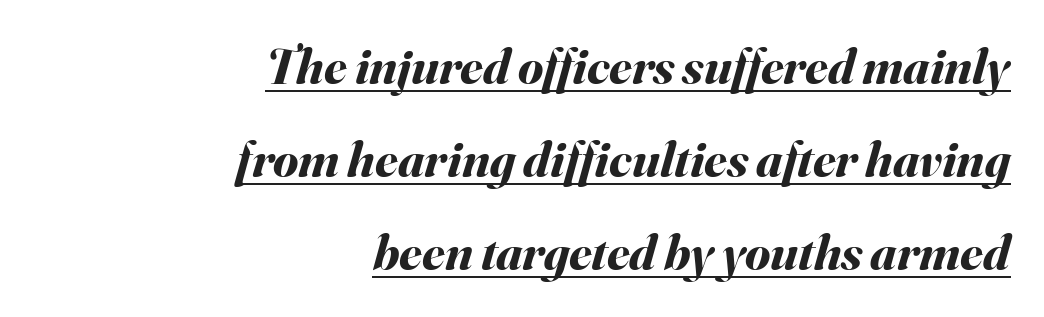
Q: Is the text bold? A: Yes.
Q: Is the text italic (slanted)? A: Yes, it leans right by about 16 degrees.
Q: Is the text underlined? A: Yes.
Q: How is the paragraph aligned? A: Right-aligned.
Q: Is the spacing between letters normal or unusually wide? A: Normal.
Q: Width (condensed, normal, or wide)? A: Normal.
Q: Stroke contrast? A: Medium.
Q: x-height? A: Small.
Q: Monospaced? A: No.
